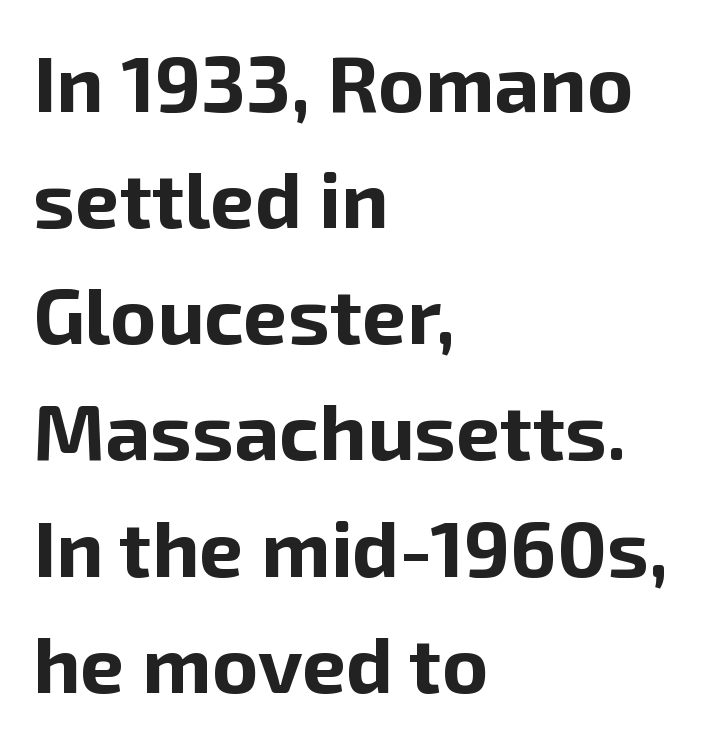
Q: Is the text bold? A: Yes.
Q: Is the text italic (slanted)? A: No, it is upright.
Q: Is the typeface a serif or a sans-serif typeface? A: Sans-serif.
Q: Is the text underlined? A: No.
Q: How is the paragraph aligned? A: Left-aligned.
Q: Is the spacing between letters normal or unusually wide? A: Normal.
Q: Is the spacing between lines tight, normal or loose? A: Normal.
Q: Width (condensed, normal, or wide)? A: Normal.
Q: Stroke contrast? A: Low.
Q: x-height? A: Medium.
Q: Monospaced? A: No.
